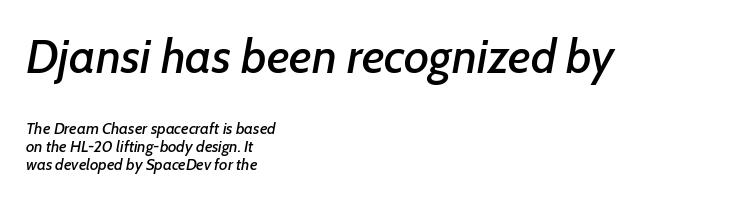
Q: Is the text italic (slanted)? A: Yes, it leans right by about 7 degrees.
Q: Is the text underlined? A: No.
Q: How is the paragraph aligned? A: Left-aligned.
Q: Is the spacing between letters normal or unusually wide? A: Normal.
Q: Is the spacing between lines tight, normal or loose? A: Tight.
Q: Which block of text is set in a larger size, the first (top) or the second (bottom)? A: The first (top) one.
Q: Width (condensed, normal, or wide)? A: Normal.
Q: Stroke contrast? A: Low.
Q: x-height? A: Medium.
Q: Monospaced? A: No.
